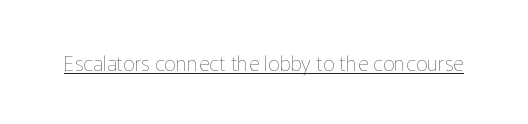
{"italic": "no", "bold": "no", "underline": "yes", "letter_spacing": "normal", "letter_spacing_em": 0.0, "glyph_px": 21}
